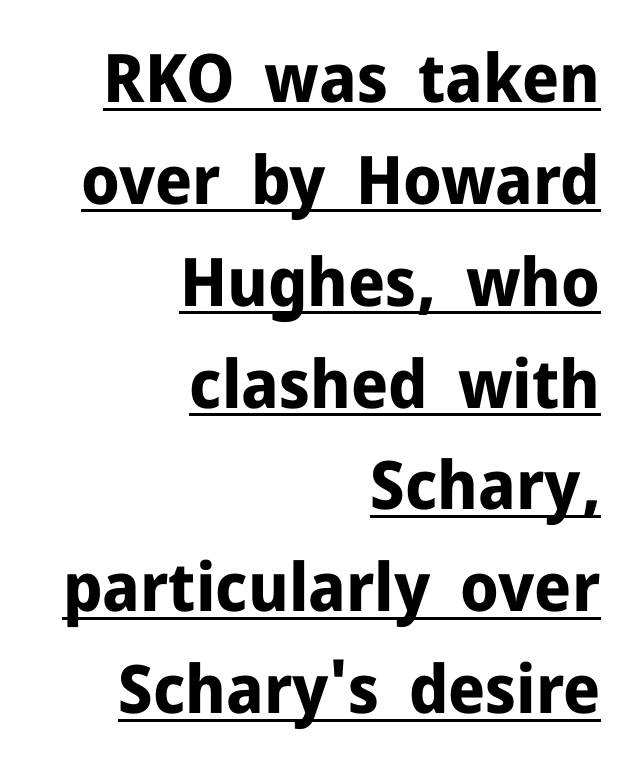
The image shows 67 px bold sans-serif type, upright; set right-aligned, normal line spacing (1.52x), normal letter spacing, underlined; low stroke contrast and a medium x-height.
